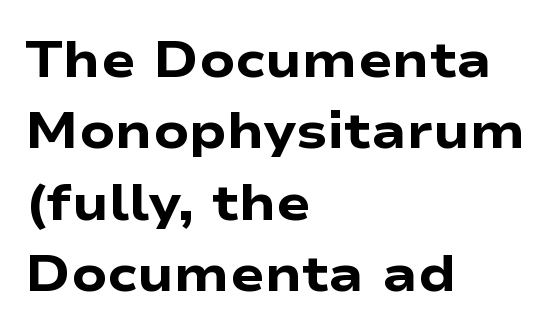
{"serif": "no", "italic": "no", "bold": "yes", "weight": "heavy", "width": "wide", "stroke_contrast": "low", "x_height": "medium", "monospaced": "no", "underline": "no", "align": "left", "line_spacing": "normal", "line_spacing_ratio": 1.4, "letter_spacing": "normal", "letter_spacing_em": 0.0, "glyph_px": 51}
